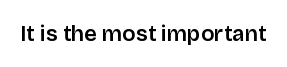
{"italic": "no", "underline": "no", "letter_spacing": "normal", "letter_spacing_em": 0.0, "glyph_px": 22}
